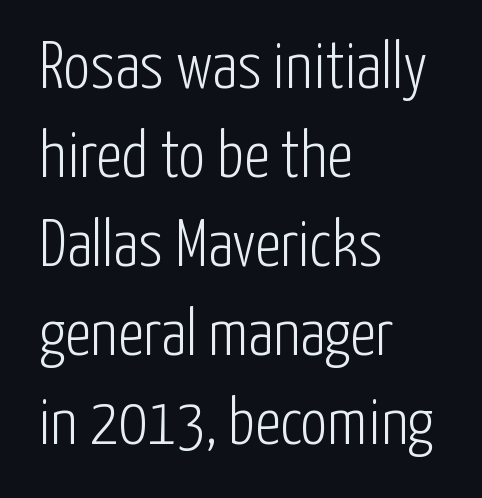
Q: Is the text bold? A: No.
Q: Is the text italic (slanted)? A: No, it is upright.
Q: Is the typeface a serif or a sans-serif typeface? A: Sans-serif.
Q: Is the text underlined? A: No.
Q: How is the paragraph aligned? A: Left-aligned.
Q: Is the spacing between letters normal or unusually wide? A: Normal.
Q: Is the spacing between lines tight, normal or loose? A: Normal.
Q: Width (condensed, normal, or wide)? A: Condensed.
Q: Stroke contrast? A: Low.
Q: x-height? A: Medium.
Q: Monospaced? A: No.
